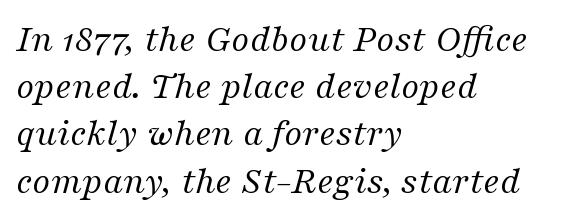
Q: Is the text bold? A: No.
Q: Is the text italic (slanted)? A: Yes, it leans right by about 16 degrees.
Q: Is the typeface a serif or a sans-serif typeface? A: Serif.
Q: Is the text underlined? A: No.
Q: How is the paragraph aligned? A: Left-aligned.
Q: Is the spacing between letters normal or unusually wide? A: Normal.
Q: Width (condensed, normal, or wide)? A: Normal.
Q: Stroke contrast? A: Medium.
Q: x-height? A: Medium.
Q: Monospaced? A: No.
